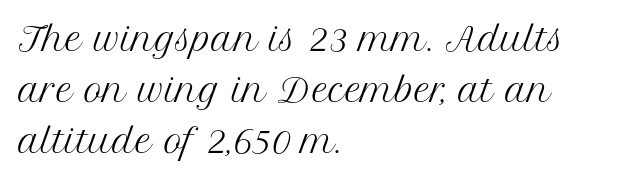
{"bold": "no", "weight": "regular", "width": "normal", "stroke_contrast": "medium", "x_height": "medium", "monospaced": "no", "underline": "no", "align": "left", "line_spacing": "normal", "line_spacing_ratio": 1.59, "letter_spacing": "normal", "letter_spacing_em": 0.0, "glyph_px": 32}
